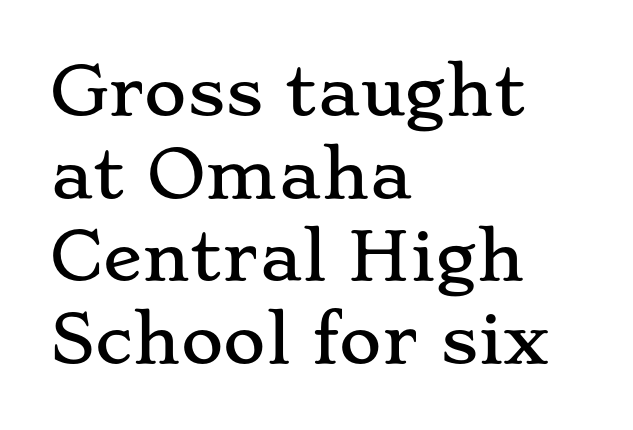
{"serif": "yes", "italic": "no", "width": "wide", "stroke_contrast": "low", "x_height": "small", "monospaced": "no", "underline": "no", "align": "left", "line_spacing": "normal", "line_spacing_ratio": 1.27, "letter_spacing": "normal", "letter_spacing_em": 0.0, "glyph_px": 65}
